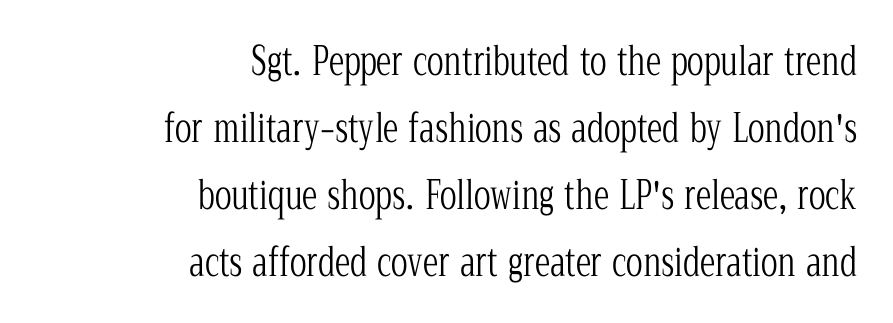
{"serif": "yes", "italic": "no", "bold": "no", "weight": "light", "width": "condensed", "stroke_contrast": "low", "x_height": "medium", "monospaced": "no", "underline": "no", "align": "right", "line_spacing_ratio": 1.72, "letter_spacing": "normal", "letter_spacing_em": 0.0, "glyph_px": 39}
